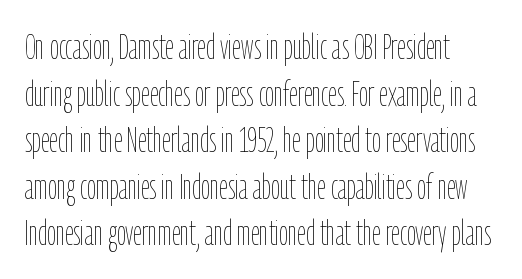
{"italic": "no", "bold": "no", "weight": "thin", "width": "condensed", "stroke_contrast": "low", "x_height": "medium", "monospaced": "no", "underline": "no", "line_spacing": "normal", "line_spacing_ratio": 1.33, "letter_spacing": "normal", "letter_spacing_em": 0.0, "glyph_px": 35}
